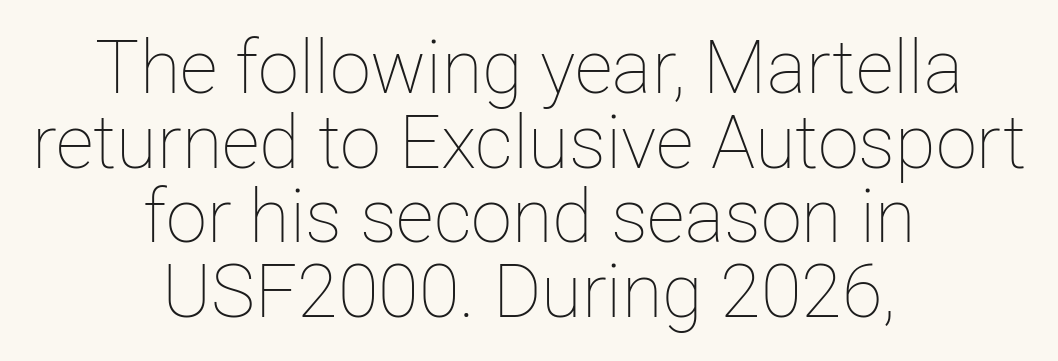
The type is set solid horizontally, with unmodified tracking. The block of text is dense from top to bottom, with scant space between rows. Posture: upright roman. Varying glyph widths throughout — classic text-font behaviour.
